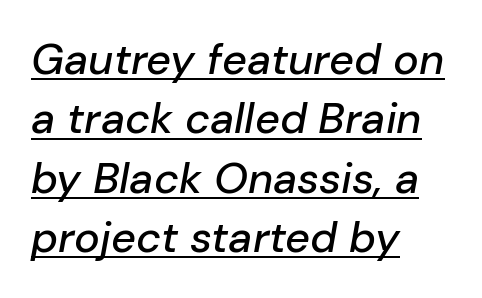
{"italic": "yes", "lean": "right", "slant_degrees": 10, "width": "normal", "stroke_contrast": "low", "x_height": "medium", "monospaced": "no", "underline": "yes", "align": "left", "line_spacing": "normal", "line_spacing_ratio": 1.38, "letter_spacing": "normal", "letter_spacing_em": 0.0, "glyph_px": 43}
